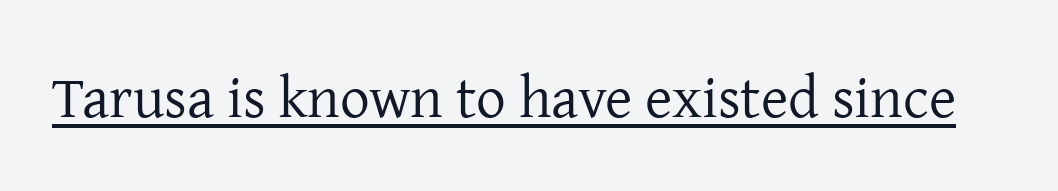
Q: Is the text bold? A: No.
Q: Is the text italic (slanted)? A: No, it is upright.
Q: Is the typeface a serif or a sans-serif typeface? A: Serif.
Q: Is the text underlined? A: Yes.
Q: Is the spacing between letters normal or unusually wide? A: Normal.
Q: Width (condensed, normal, or wide)? A: Normal.
Q: Stroke contrast? A: Low.
Q: x-height? A: Medium.
Q: Monospaced? A: No.
